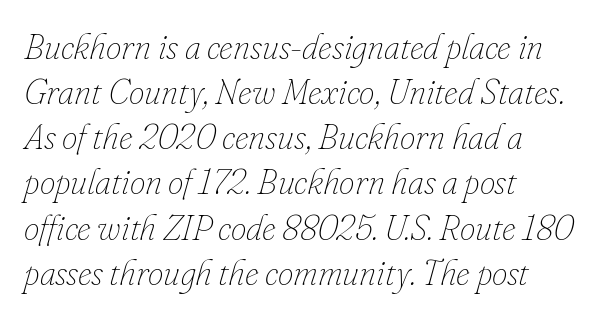
Anything drawn beneath the words? Only blank space. If you drew a ruler down the left edge, every line would touch it. Weight: regular or lighter. Compared with ordinary roman type, these characters are visibly tilted. The letters advance in unequal steps, a hallmark of proportional type.
